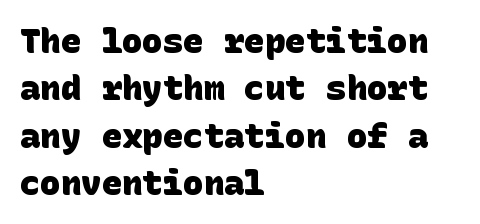
The image shows 34 px heavy sans-serif type; set left-aligned, normal line spacing (1.39x), normal letter spacing, not underlined; low stroke contrast and a large x-height.
